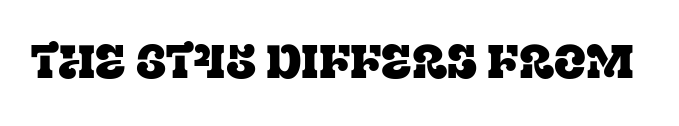
The image shows 47 px serif type, upright; set normal letter spacing, not underlined; low stroke contrast and a large x-height.
